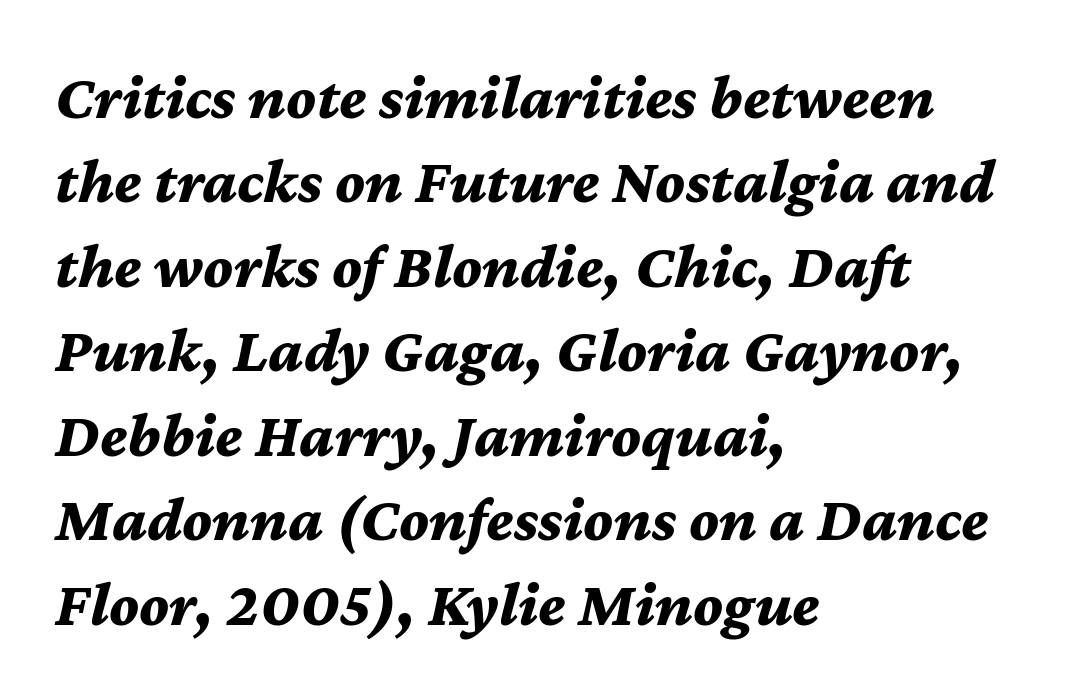
The line-height multiplier appears to be the usual default. Do the characters align in a grid? No, the font is proportional. Teacher's note: observe the even left margin — that is flush-left alignment. The horizontal fit of the characters is conventional and even. A typesetter would mark this as italic.
